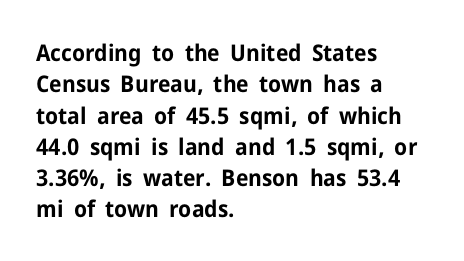
The image shows 23 px bold type, upright; set left-aligned, normal line spacing (1.36x), normal letter spacing, not underlined.
